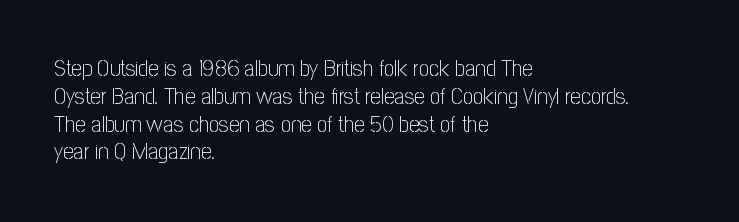
The image shows 23 px text type, upright; set left-aligned, line spacing 1.21x, normal letter spacing, not underlined.
